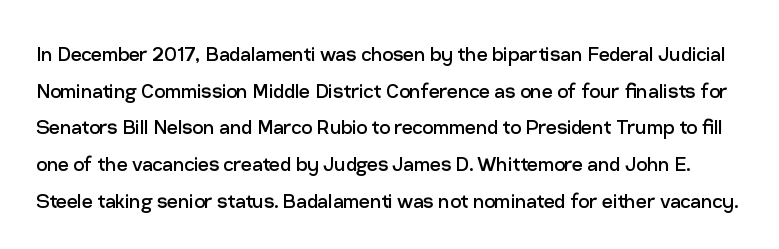
Q: Is the text bold? A: No.
Q: Is the text italic (slanted)? A: No, it is upright.
Q: Is the text underlined? A: No.
Q: Is the spacing between letters normal or unusually wide? A: Normal.
Q: Is the spacing between lines tight, normal or loose? A: Normal.
